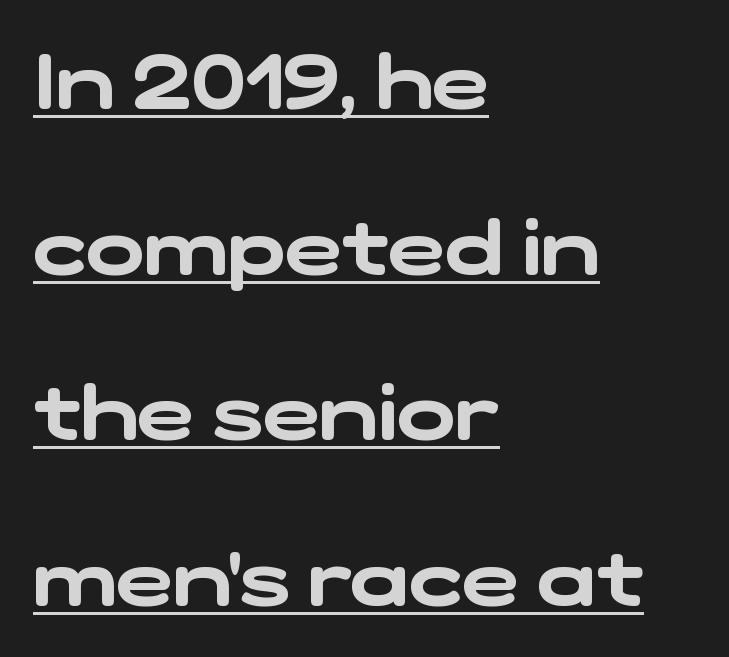
Q: Is the typeface a serif or a sans-serif typeface? A: Sans-serif.
Q: Is the text underlined? A: Yes.
Q: How is the paragraph aligned? A: Left-aligned.
Q: Is the spacing between letters normal or unusually wide? A: Normal.
Q: Is the spacing between lines tight, normal or loose? A: Loose.
Q: Width (condensed, normal, or wide)? A: Wide.
Q: Stroke contrast? A: Low.
Q: x-height? A: Medium.
Q: Monospaced? A: No.
